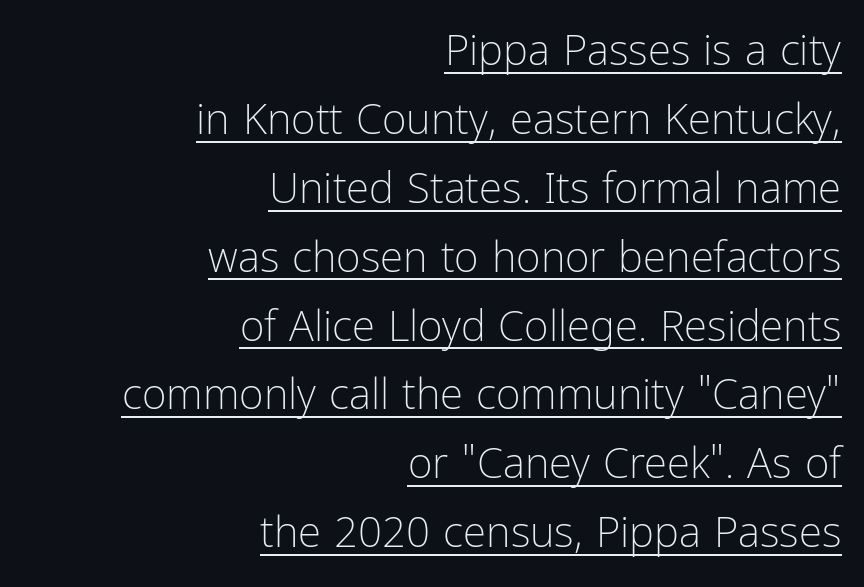
The image shows 42 px light, condensed sans-serif type, upright; set right-aligned, normal line spacing (1.64x), normal letter spacing, underlined; low stroke contrast and a medium x-height.
